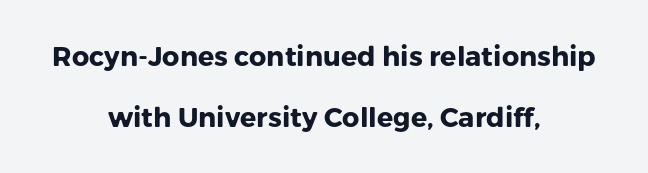
{"italic": "no", "bold": "yes", "underline": "no", "align": "center", "line_spacing": "loose", "line_spacing_ratio": 2.25, "letter_spacing": "normal", "letter_spacing_em": 0.0, "glyph_px": 27}
